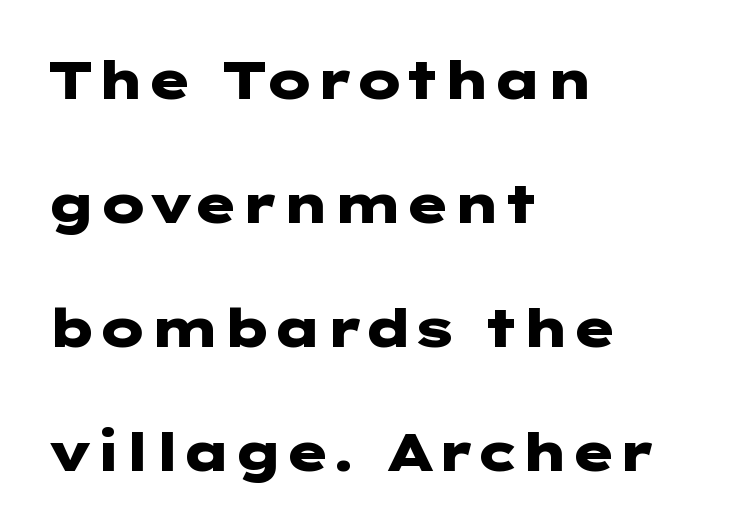
Check where the strokes stop: nothing finishes them off — pure sans. The setting favours the left margin, as ordinary paragraphs usually do. The passage shown has conventional tracking throughout. Leading is clearly above the norm, producing a sparse column. The strokes are fattened all the way to bold. Lines of text with bare space underneath.
